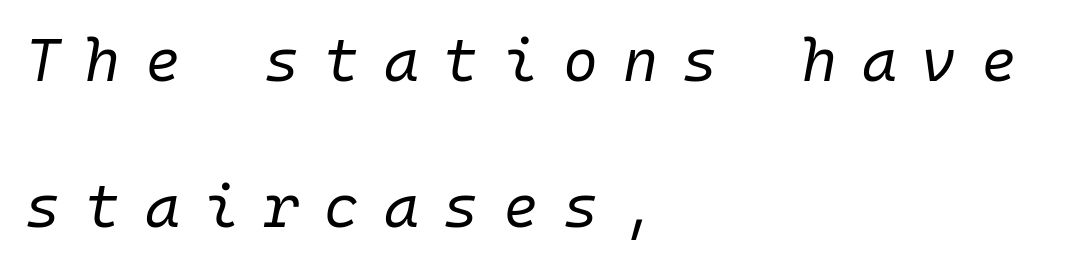
Q: Is the text bold? A: No.
Q: Is the text italic (slanted)? A: Yes, it leans right by about 10 degrees.
Q: Is the text underlined? A: No.
Q: How is the paragraph aligned? A: Left-aligned.
Q: Is the spacing between letters normal or unusually wide? A: Unusually wide.
Q: Is the spacing between lines tight, normal or loose? A: Loose.
Q: Width (condensed, normal, or wide)? A: Normal.
Q: Stroke contrast? A: Low.
Q: x-height? A: Medium.
Q: Monospaced? A: Yes.
